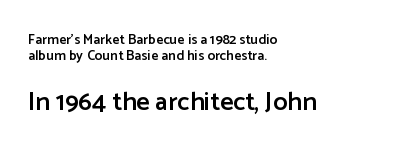
Q: Is the text bold? A: Semi-bold.
Q: Is the text italic (slanted)? A: No, it is upright.
Q: Is the text underlined? A: No.
Q: How is the paragraph aligned? A: Left-aligned.
Q: Is the spacing between letters normal or unusually wide? A: Normal.
Q: Which block of text is set in a larger size, the first (top) or the second (bottom)? A: The second (bottom) one.
